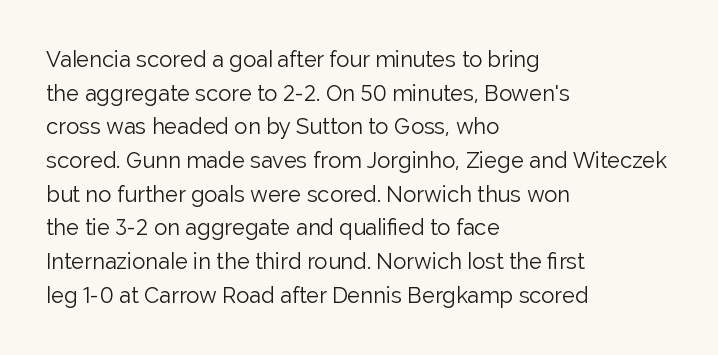
The image shows 22 px text type, upright; set left-aligned, normal line spacing (1.53x), normal letter spacing, not underlined.
